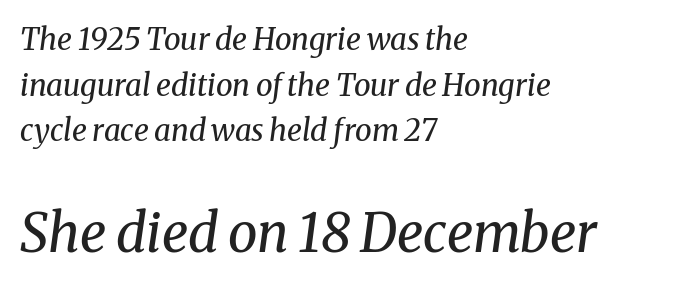
This is not heavy type; no bold has been used. The line texture is even and compact thanks to regular tracking. Looking at the ascenders, they clearly lean. You could not count columns in this text — the font is proportionally spaced. The space between consecutive lines is moderate.
